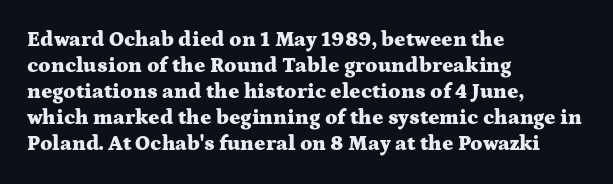
{"italic": "no", "bold": "yes", "underline": "no", "align": "left", "line_spacing_ratio": 1.24, "letter_spacing": "normal", "letter_spacing_em": 0.0, "glyph_px": 21}
